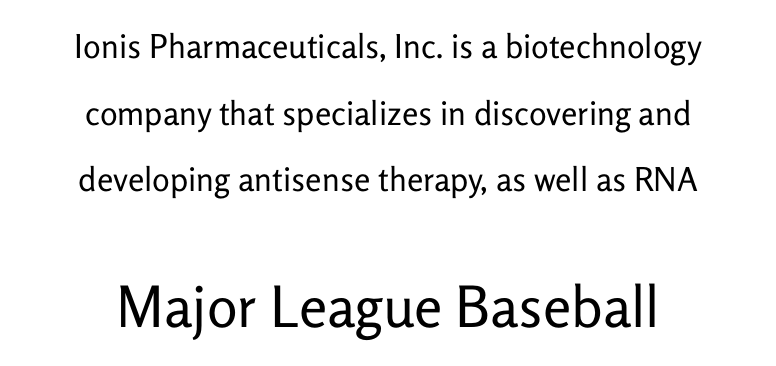
Q: Is the text bold? A: No.
Q: Is the text italic (slanted)? A: No, it is upright.
Q: Is the typeface a serif or a sans-serif typeface? A: Sans-serif.
Q: Is the text underlined? A: No.
Q: How is the paragraph aligned? A: Centered.
Q: Is the spacing between letters normal or unusually wide? A: Normal.
Q: Is the spacing between lines tight, normal or loose? A: Loose.
Q: Which block of text is set in a larger size, the first (top) or the second (bottom)? A: The second (bottom) one.
Q: Width (condensed, normal, or wide)? A: Normal.
Q: Stroke contrast? A: Low.
Q: x-height? A: Medium.
Q: Monospaced? A: No.
